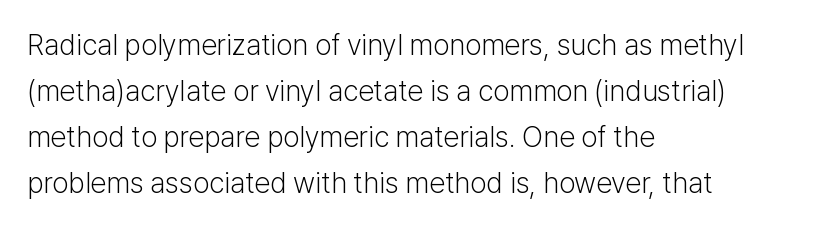
The image shows 29 px light sans-serif type, upright; set left-aligned, normal line spacing (1.59x), normal letter spacing, not underlined; low stroke contrast and a medium x-height.
